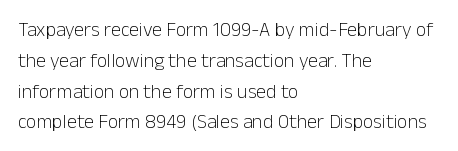
Q: Is the text bold? A: No.
Q: Is the text italic (slanted)? A: No, it is upright.
Q: Is the text underlined? A: No.
Q: How is the paragraph aligned? A: Left-aligned.
Q: Is the spacing between letters normal or unusually wide? A: Normal.
Q: Is the spacing between lines tight, normal or loose? A: Normal.
